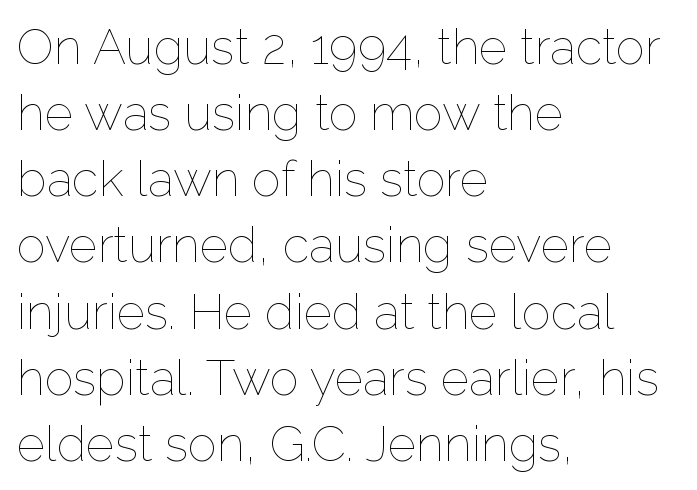
{"italic": "no", "bold": "no", "weight": "thin", "width": "normal", "stroke_contrast": "low", "x_height": "medium", "monospaced": "no", "underline": "no", "align": "left", "line_spacing": "normal", "line_spacing_ratio": 1.35, "letter_spacing": "normal", "letter_spacing_em": 0.0, "glyph_px": 49}
